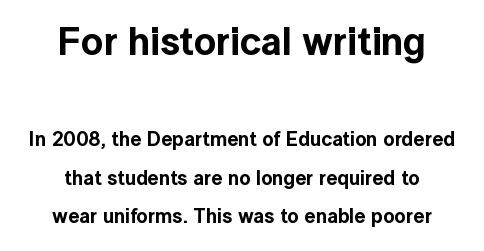
Q: Is the text italic (slanted)? A: No, it is upright.
Q: Is the typeface a serif or a sans-serif typeface? A: Sans-serif.
Q: Is the text underlined? A: No.
Q: How is the paragraph aligned? A: Centered.
Q: Is the spacing between letters normal or unusually wide? A: Normal.
Q: Is the spacing between lines tight, normal or loose? A: Loose.
Q: Which block of text is set in a larger size, the first (top) or the second (bottom)? A: The first (top) one.
Q: Width (condensed, normal, or wide)? A: Normal.
Q: x-height? A: Medium.
Q: Monospaced? A: No.
